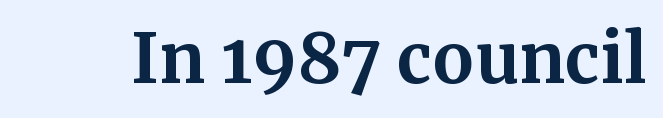
{"serif": "yes", "italic": "no", "bold": "yes", "weight": "bold", "width": "normal", "stroke_contrast": "medium", "x_height": "medium", "monospaced": "no", "underline": "no", "letter_spacing": "normal", "letter_spacing_em": 0.0, "glyph_px": 68}
